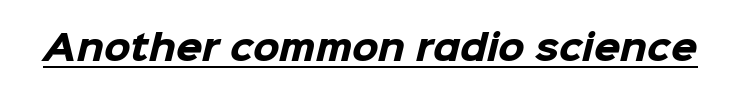
Q: Is the text bold? A: Yes.
Q: Is the typeface a serif or a sans-serif typeface? A: Sans-serif.
Q: Is the text underlined? A: Yes.
Q: Is the spacing between letters normal or unusually wide? A: Normal.
Q: Width (condensed, normal, or wide)? A: Normal.
Q: Stroke contrast? A: Low.
Q: x-height? A: Medium.
Q: Monospaced? A: No.
